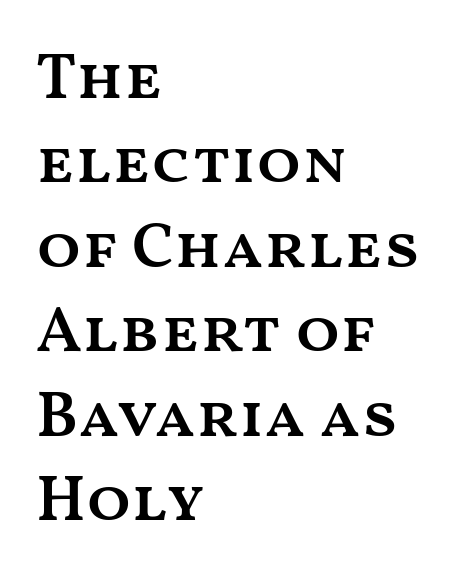
The image shows 65 px semibold, wide type, upright; set left-aligned, normal line spacing (1.3x), normal letter spacing, not underlined; medium stroke contrast and a medium x-height.
